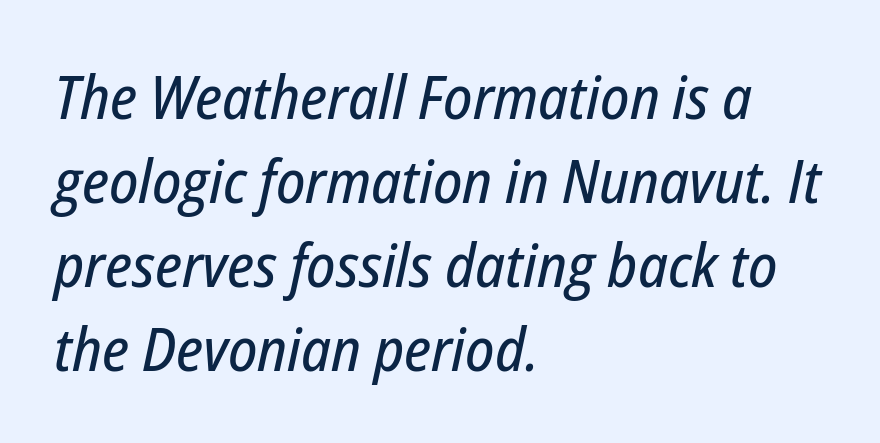
{"italic": "yes", "lean": "right", "slant_degrees": 12, "width": "condensed", "stroke_contrast": "low", "x_height": "medium", "monospaced": "no", "underline": "no", "align": "left", "line_spacing": "normal", "line_spacing_ratio": 1.4, "letter_spacing": "normal", "letter_spacing_em": 0.0, "glyph_px": 60}
